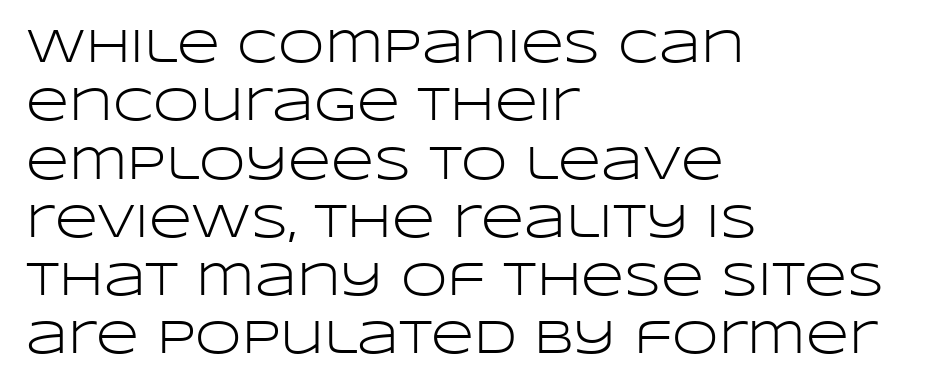
Q: Is the text bold? A: No.
Q: Is the text italic (slanted)? A: No, it is upright.
Q: Is the typeface a serif or a sans-serif typeface? A: Sans-serif.
Q: Is the text underlined? A: No.
Q: How is the paragraph aligned? A: Left-aligned.
Q: Is the spacing between letters normal or unusually wide? A: Normal.
Q: Width (condensed, normal, or wide)? A: Wide.
Q: Stroke contrast? A: Low.
Q: x-height? A: Large.
Q: Monospaced? A: No.
